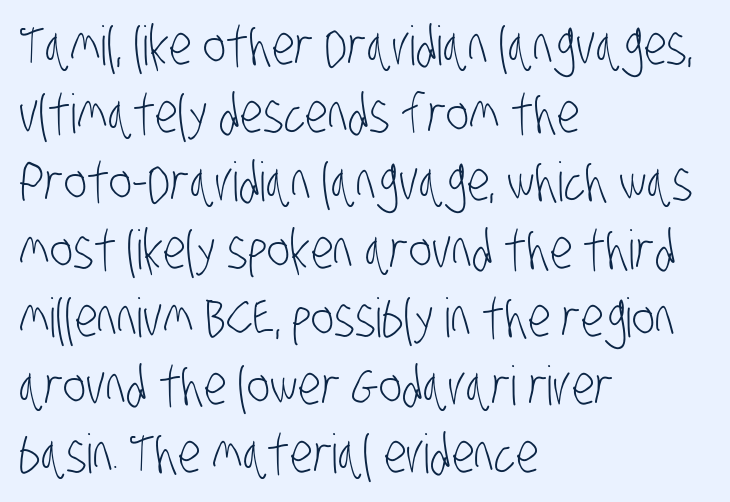
The image shows 54 px light, condensed sans-serif type; set left-aligned, normal line spacing (1.26x), normal letter spacing, not underlined; low stroke contrast and a large x-height.
